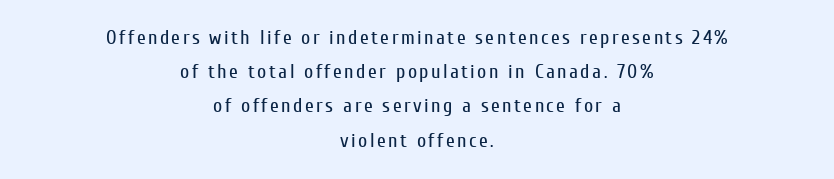
The image shows 20 px text type, upright; set centered, line spacing 1.71x, not underlined.
